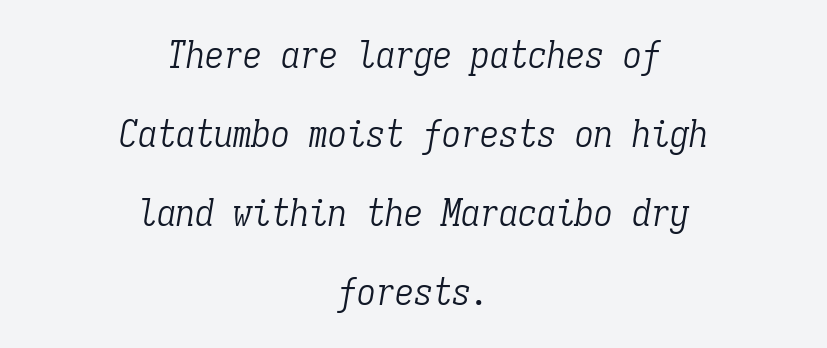
Q: Is the text bold? A: No.
Q: Is the text italic (slanted)? A: Yes, it leans right by about 9 degrees.
Q: Is the typeface a serif or a sans-serif typeface? A: Serif.
Q: Is the text underlined? A: No.
Q: How is the paragraph aligned? A: Centered.
Q: Is the spacing between letters normal or unusually wide? A: Normal.
Q: Is the spacing between lines tight, normal or loose? A: Loose.
Q: Width (condensed, normal, or wide)? A: Condensed.
Q: Stroke contrast? A: Low.
Q: x-height? A: Medium.
Q: Monospaced? A: Yes.
